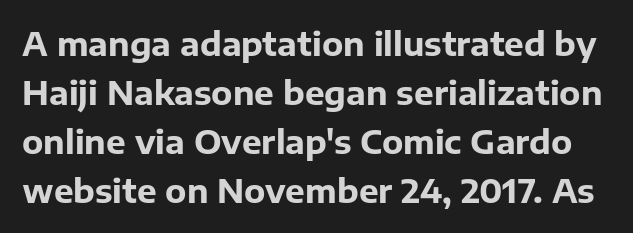
Q: Is the text bold? A: Yes.
Q: Is the text italic (slanted)? A: No, it is upright.
Q: Is the typeface a serif or a sans-serif typeface? A: Sans-serif.
Q: Is the text underlined? A: No.
Q: Is the spacing between letters normal or unusually wide? A: Normal.
Q: Is the spacing between lines tight, normal or loose? A: Normal.
Q: Width (condensed, normal, or wide)? A: Normal.
Q: Stroke contrast? A: Low.
Q: x-height? A: Medium.
Q: Monospaced? A: No.
